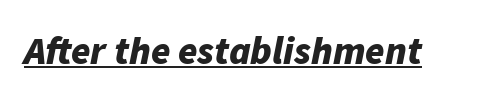
The image shows 39 px bold type, italic (leaning right); set normal letter spacing, underlined; low stroke contrast and a medium x-height.
